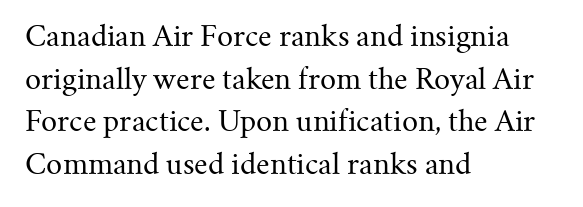
This is roman type, the default non-slanted kind. The letterforms sit at book weight or below. Reading down the column, the eye jumps a familiar distance to each next line. The rendering anchors every line to the left-hand side.
